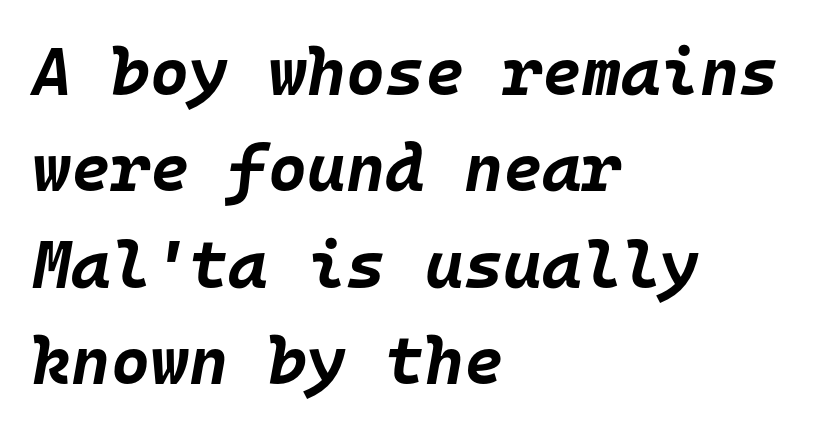
Q: Is the text bold? A: Yes.
Q: Is the text italic (slanted)? A: Yes, it leans right by about 10 degrees.
Q: Is the text underlined? A: No.
Q: How is the paragraph aligned? A: Left-aligned.
Q: Is the spacing between letters normal or unusually wide? A: Normal.
Q: Is the spacing between lines tight, normal or loose? A: Normal.
Q: Width (condensed, normal, or wide)? A: Normal.
Q: Stroke contrast? A: Low.
Q: x-height? A: Large.
Q: Monospaced? A: Yes.
